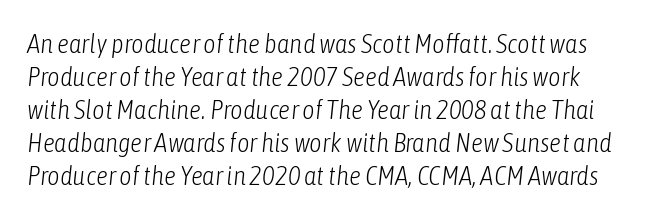
The image shows 27 px text type, italic (leaning right); set line spacing 1.22x, normal letter spacing, not underlined.
